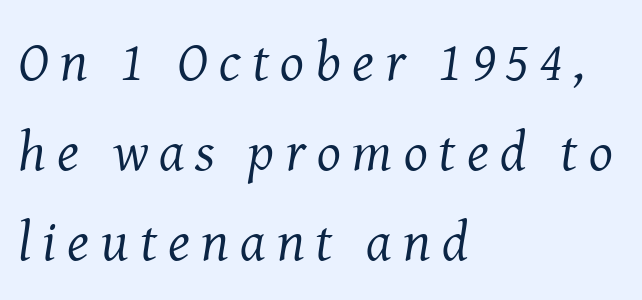
{"serif": "yes", "italic": "yes", "lean": "right", "slant_degrees": 8, "bold": "no", "weight": "regular", "width": "normal", "stroke_contrast": "medium", "x_height": "medium", "monospaced": "no", "underline": "no", "align": "left", "line_spacing": "normal", "line_spacing_ratio": 1.61, "letter_spacing": "wide", "letter_spacing_em": 0.2, "glyph_px": 56}
